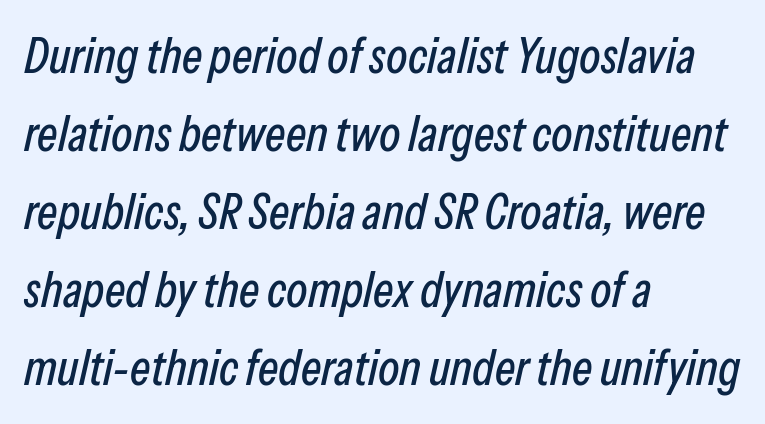
{"italic": "yes", "lean": "right", "slant_degrees": 13, "width": "condensed", "stroke_contrast": "low", "x_height": "medium", "monospaced": "no", "underline": "no", "align": "left", "line_spacing": "normal", "line_spacing_ratio": 1.59, "letter_spacing": "normal", "letter_spacing_em": 0.0, "glyph_px": 49}
